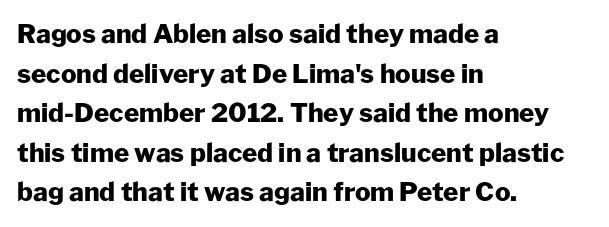
Line spacing here is normal. Words float on clear page, feet unadorned. Each glyph is drawn with heavy, bold strokes. There is no visible air inserted between adjacent glyphs. These lines are set flush left with a ragged right edge. This is roman type, the default non-slanted kind.
